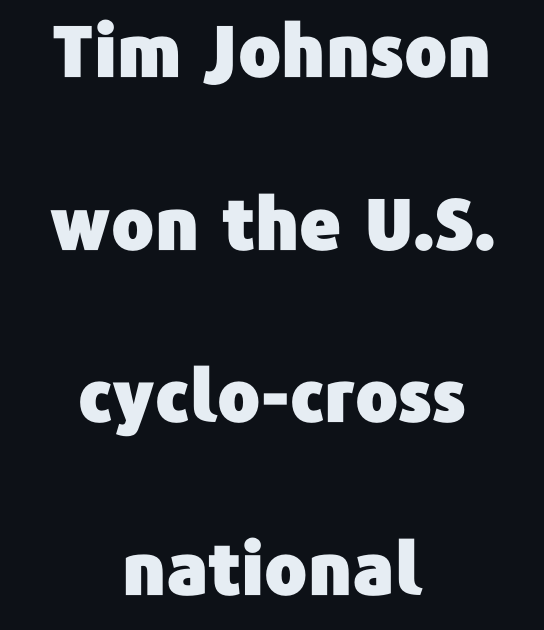
Does the lettering tilt? It doesn't — this is upright. Letterform terminals end flat and unadorned throughout the passage. Decoration check: the copy has no underline. What's the leading like? Stretched, with rows far apart. Is this a fixed-width face? No — the glyphs have proportional, varying widths.
